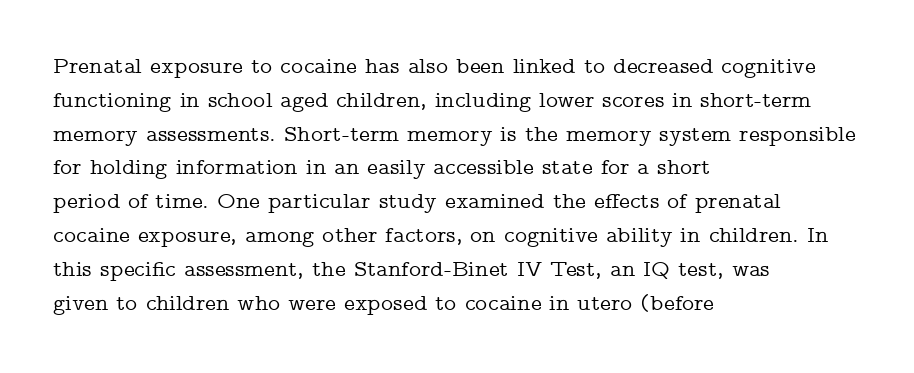
{"italic": "no", "underline": "no", "align": "left", "line_spacing": "normal", "line_spacing_ratio": 1.47, "letter_spacing": "normal", "letter_spacing_em": 0.0, "glyph_px": 23}
